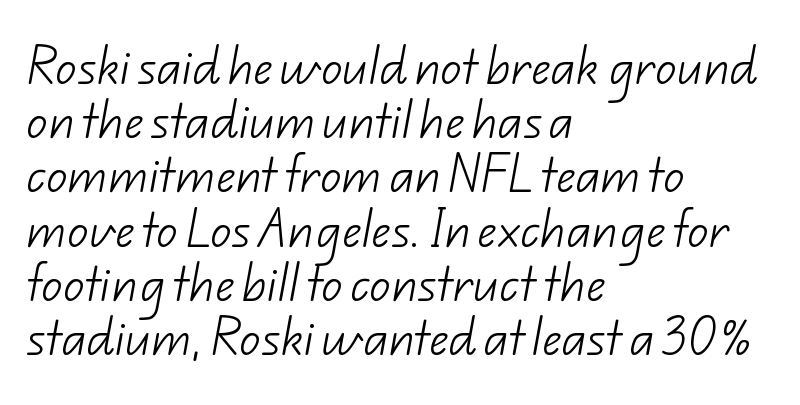
The image shows 42 px light sans-serif type; set left-aligned, normal line spacing (1.29x), normal letter spacing, not underlined; low stroke contrast and a small x-height.
